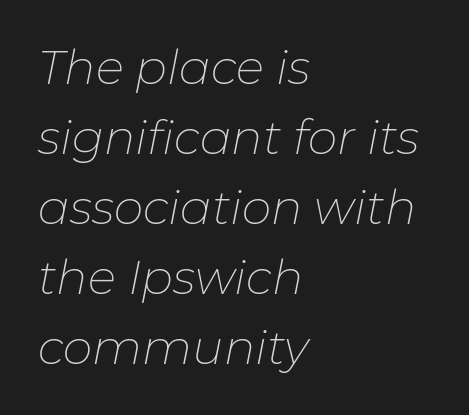
Do the characters align in a grid? No, the font is proportional. Observe the ordinary spacing: letters are neighbours, not strangers. This is oblique type, the kind used for emphasis or titles. This sample is left-justified, so line endings fall wherever the words run out. Each stroke keeps to a modest, everyday thickness or less. If you measured baseline to baseline, you'd find a middling distance.
